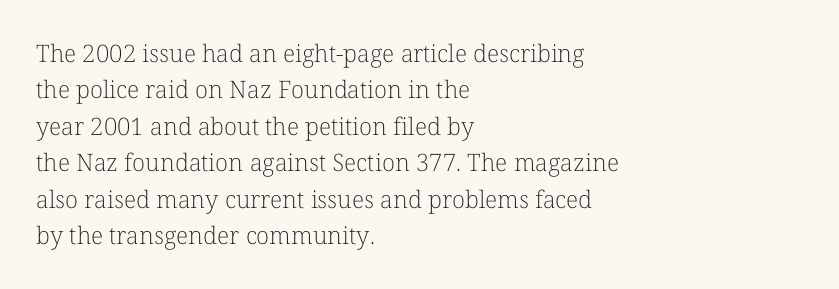
The foot of each line stays bare and open. These lines stack with their left ends in a neat column. Italic: no, the glyphs are upright roman. These lines sit exactly where default settings would place them.
